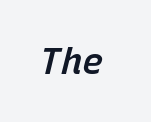
Q: Is the text bold? A: Semi-bold.
Q: Is the text italic (slanted)? A: Yes, it leans right by about 15 degrees.
Q: Is the text underlined? A: No.
Q: Is the spacing between letters normal or unusually wide? A: Normal.
Q: Width (condensed, normal, or wide)? A: Normal.
Q: Stroke contrast? A: Low.
Q: x-height? A: Medium.
Q: Monospaced? A: Yes.
